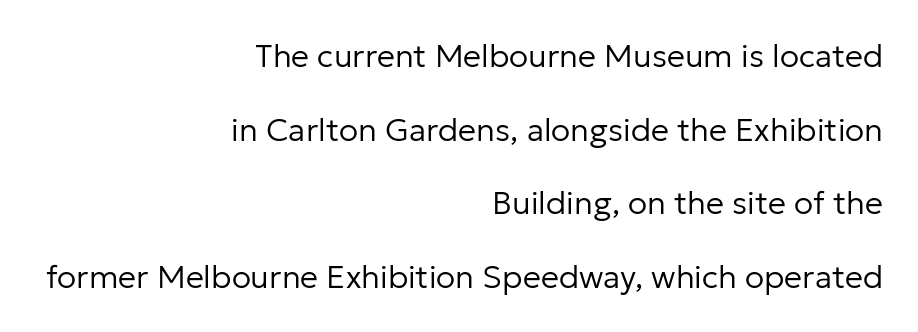
Q: Is the text bold? A: No.
Q: Is the text italic (slanted)? A: No, it is upright.
Q: Is the typeface a serif or a sans-serif typeface? A: Sans-serif.
Q: Is the text underlined? A: No.
Q: How is the paragraph aligned? A: Right-aligned.
Q: Is the spacing between letters normal or unusually wide? A: Normal.
Q: Is the spacing between lines tight, normal or loose? A: Loose.
Q: Width (condensed, normal, or wide)? A: Normal.
Q: Stroke contrast? A: Low.
Q: x-height? A: Medium.
Q: Monospaced? A: No.
